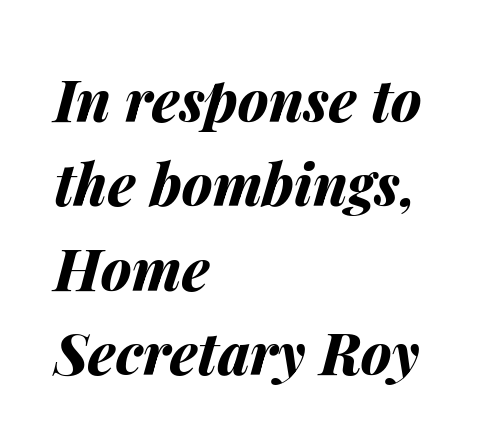
{"italic": "yes", "lean": "right", "slant_degrees": 14, "bold": "yes", "weight": "bold", "width": "normal", "stroke_contrast": "medium", "x_height": "medium", "monospaced": "no", "underline": "no", "align": "left", "line_spacing": "normal", "line_spacing_ratio": 1.48, "letter_spacing": "normal", "letter_spacing_em": 0.0, "glyph_px": 57}
